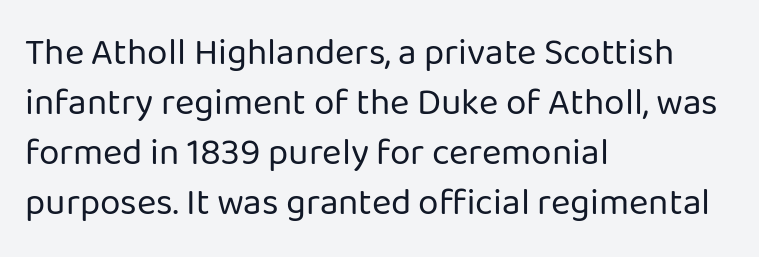
This sample uses plain, unmodified letter spacing. A typesetter would label this face a sans. Any mark beneath the type? The region is blank. Each letter keeps its own natural width here, so spacing adapts to shape.
